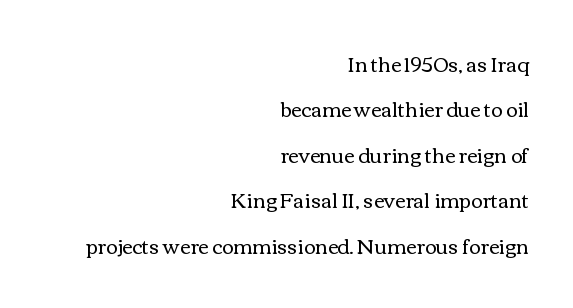
The image shows 20 px text type, upright; set right-aligned, loose line spacing (2.27x), normal letter spacing, not underlined.
